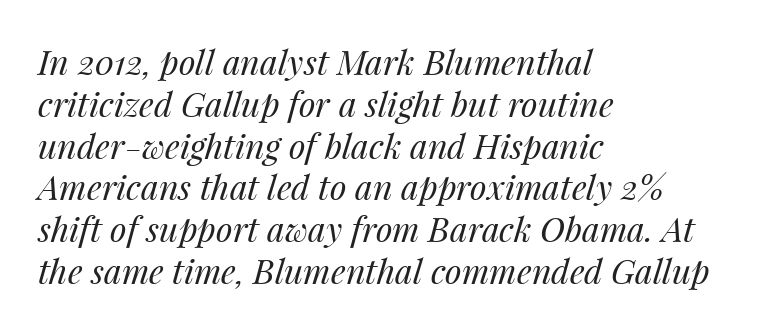
{"italic": "yes", "lean": "right", "slant_degrees": 14, "bold": "no", "weight": "regular", "width": "normal", "stroke_contrast": "medium", "x_height": "medium", "monospaced": "no", "underline": "no", "align": "left", "line_spacing_ratio": 1.23, "letter_spacing": "normal", "letter_spacing_em": 0.0, "glyph_px": 34}
